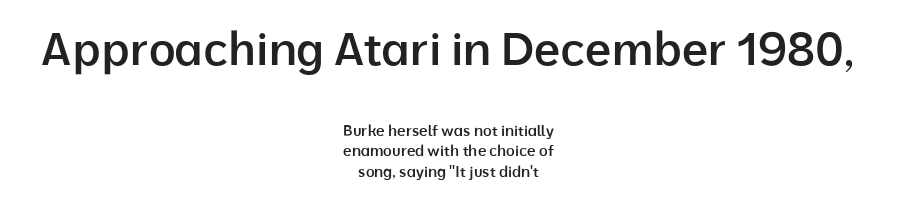
The image shows 46 px semibold sans-serif type, upright; set centered, normal line spacing (1.37x), normal letter spacing, not underlined; the first (top) block is 3.07x larger; low stroke contrast and a medium x-height.
